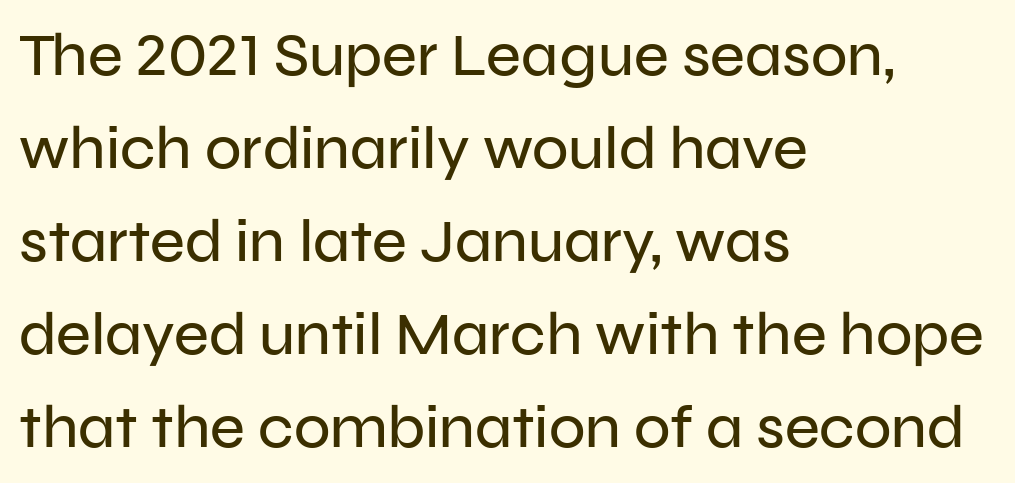
{"serif": "no", "italic": "no", "width": "normal", "stroke_contrast": "low", "x_height": "medium", "monospaced": "no", "underline": "no", "align": "left", "line_spacing": "normal", "line_spacing_ratio": 1.55, "letter_spacing": "normal", "letter_spacing_em": 0.0, "glyph_px": 60}
